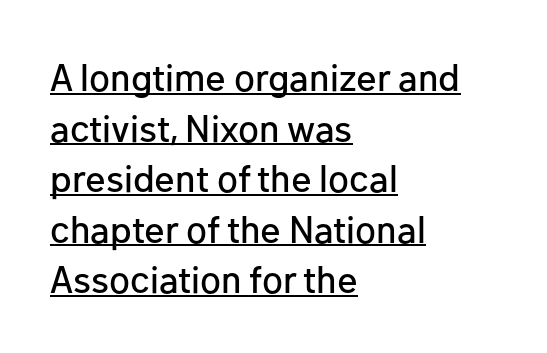
The image shows 38 px sans-serif type, upright; set left-aligned, normal line spacing (1.33x), normal letter spacing, underlined; low stroke contrast and a medium x-height.
